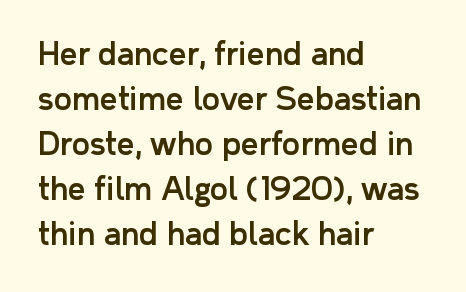
Caption: standard tracking, unaltered. Notice how the stems are strictly vertical — no italics here. These lines are rendered in a variable-pitch font. Regarding leading, the lines here are spaced in the standard way.
